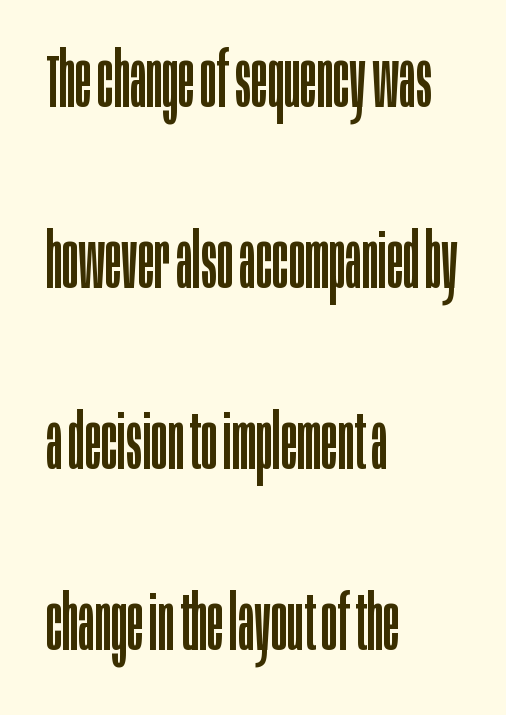
The image shows 76 px regular-weight, condensed sans-serif type, upright; set left-aligned, loose line spacing (2.38x), normal letter spacing, not underlined; low stroke contrast and a large x-height.
